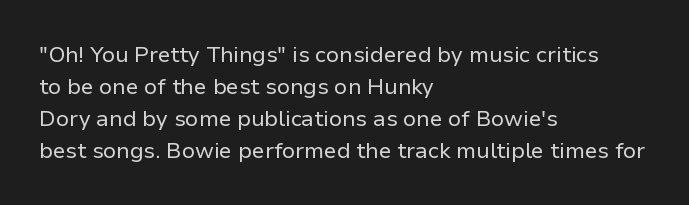
{"italic": "no", "bold": "no", "underline": "no", "align": "left", "line_spacing": "normal", "line_spacing_ratio": 1.45, "letter_spacing": "normal", "letter_spacing_em": 0.0, "glyph_px": 22}
